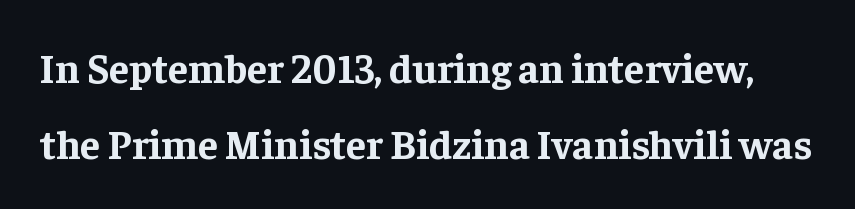
{"serif": "yes", "italic": "no", "bold": "yes", "weight": "bold", "width": "normal", "stroke_contrast": "low", "x_height": "medium", "monospaced": "no", "underline": "no", "line_spacing_ratio": 1.86, "letter_spacing": "normal", "letter_spacing_em": 0.0, "glyph_px": 41}
